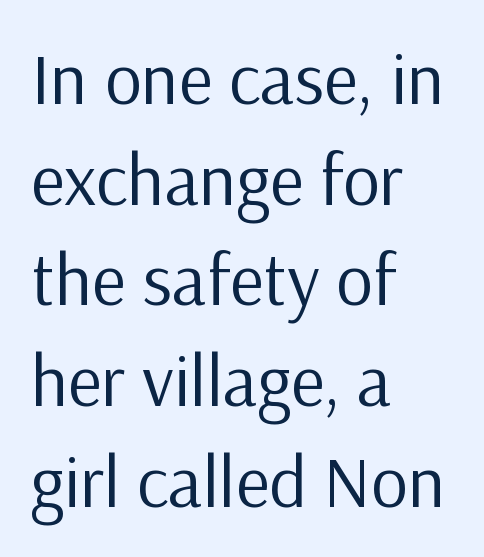
Q: Is the text bold? A: No.
Q: Is the text italic (slanted)? A: No, it is upright.
Q: Is the typeface a serif or a sans-serif typeface? A: Sans-serif.
Q: Is the text underlined? A: No.
Q: How is the paragraph aligned? A: Left-aligned.
Q: Is the spacing between letters normal or unusually wide? A: Normal.
Q: Is the spacing between lines tight, normal or loose? A: Normal.
Q: Width (condensed, normal, or wide)? A: Normal.
Q: Stroke contrast? A: Low.
Q: x-height? A: Medium.
Q: Monospaced? A: No.
